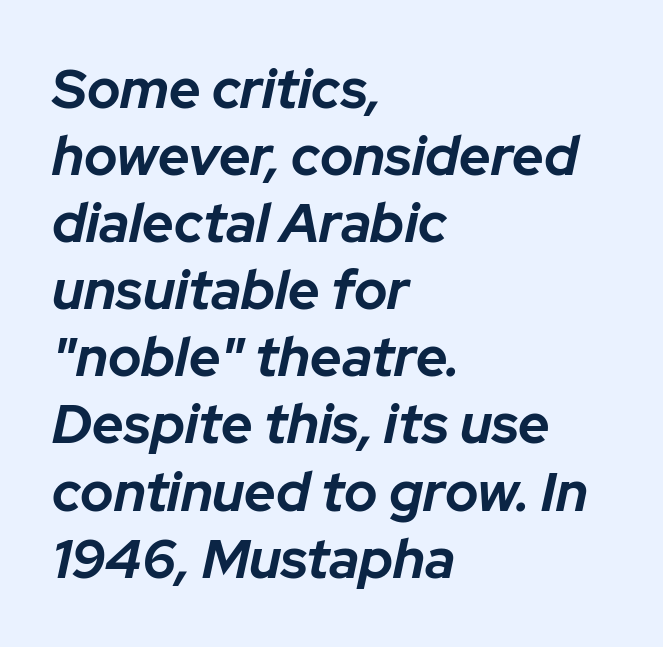
The image shows 55 px bold type, italic (leaning right); set left-aligned, line spacing 1.22x, normal letter spacing, not underlined; low stroke contrast and a medium x-height.
